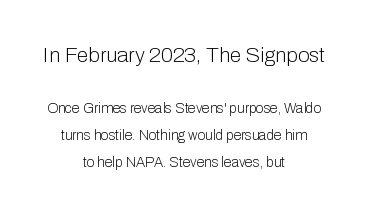
{"italic": "no", "bold": "no", "underline": "no", "align": "center", "line_spacing": "loose", "line_spacing_ratio": 1.92, "letter_spacing": "normal", "letter_spacing_em": 0.0, "larger_block": "first", "size_ratio": 1.5, "glyph_px": 21}
